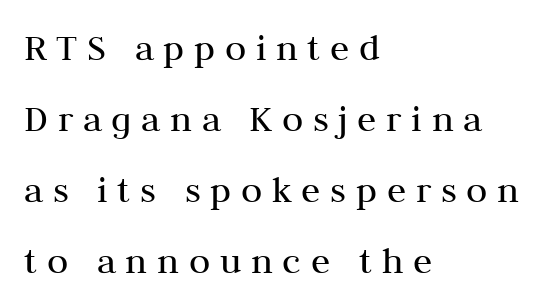
Varying glyph widths throughout — classic text-font behaviour. This rendering features lettering with no underline. Type style note: has serifs. Typeset ragged right — the left edge is the straight one. Summary of weight: not heavy and not bold.
